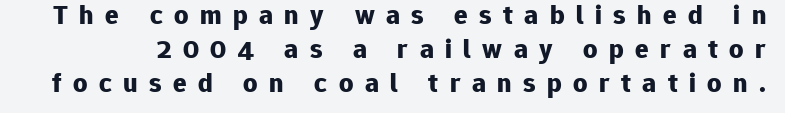
Q: Is the text bold? A: Yes.
Q: Is the text italic (slanted)? A: No, it is upright.
Q: Is the typeface a serif or a sans-serif typeface? A: Sans-serif.
Q: Is the text underlined? A: No.
Q: Is the spacing between letters normal or unusually wide? A: Unusually wide.
Q: Width (condensed, normal, or wide)? A: Normal.
Q: Stroke contrast? A: Low.
Q: x-height? A: Medium.
Q: Monospaced? A: No.
